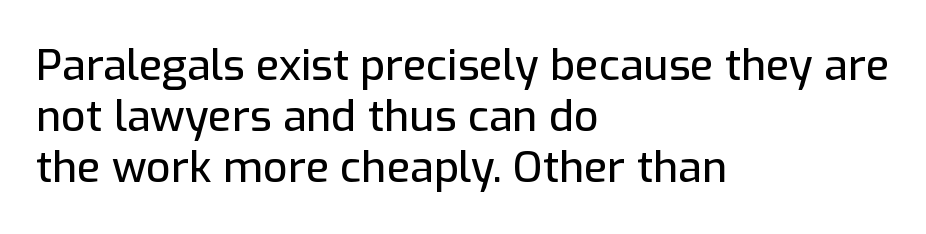
Q: Is the text italic (slanted)? A: No, it is upright.
Q: Is the typeface a serif or a sans-serif typeface? A: Sans-serif.
Q: Is the text underlined? A: No.
Q: How is the paragraph aligned? A: Left-aligned.
Q: Is the spacing between letters normal or unusually wide? A: Normal.
Q: Width (condensed, normal, or wide)? A: Normal.
Q: Stroke contrast? A: Low.
Q: x-height? A: Medium.
Q: Monospaced? A: No.
